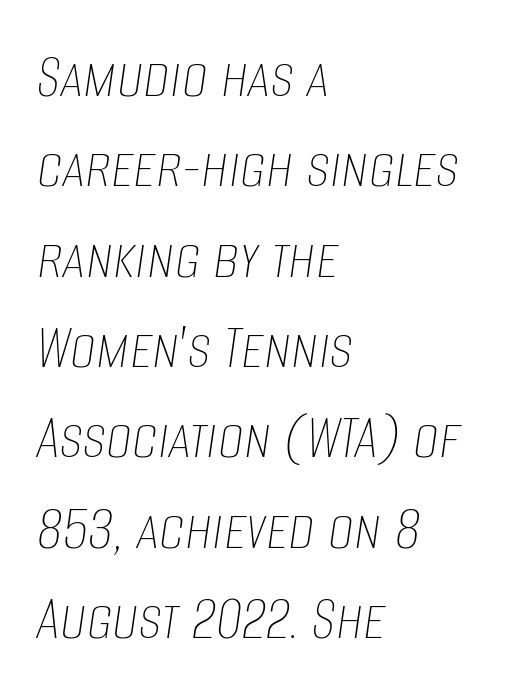
The image shows 65 px thin, condensed type, italic (leaning right); set left-aligned, normal line spacing (1.39x), normal letter spacing, not underlined; low stroke contrast and a large x-height.
